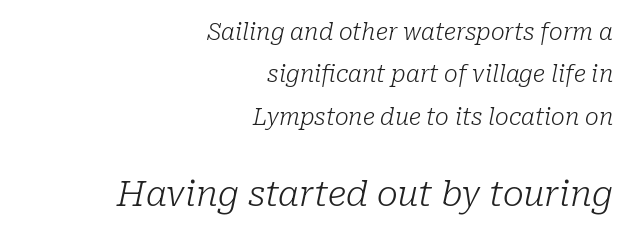
{"serif": "yes", "italic": "yes", "lean": "right", "slant_degrees": 10, "bold": "no", "weight": "light", "width": "normal", "stroke_contrast": "low", "x_height": "medium", "monospaced": "no", "underline": "no", "align": "right", "line_spacing_ratio": 1.84, "letter_spacing": "normal", "letter_spacing_em": 0.0, "larger_block": "second", "size_ratio": 1.52, "glyph_px": 35}
